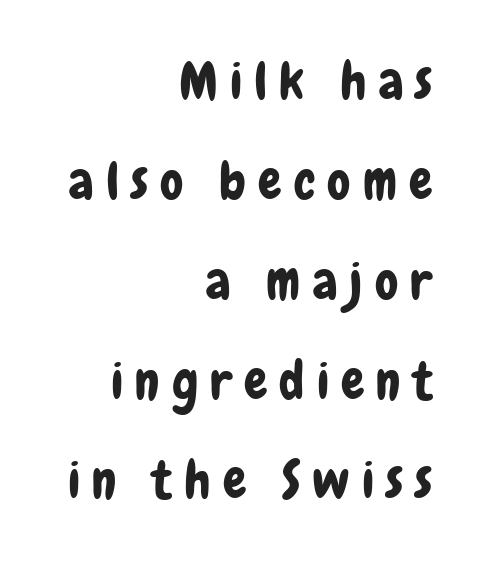
The image shows 52 px condensed sans-serif type, upright; set right-aligned, loose line spacing (1.92x), unusually wide letter spacing (+0.23 em), not underlined; low stroke contrast and a medium x-height.
